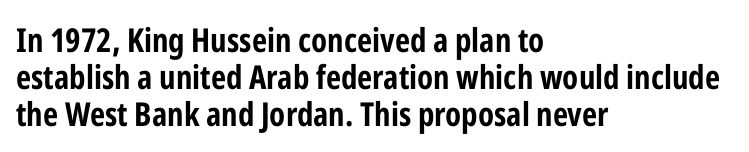
{"serif": "no", "italic": "no", "bold": "yes", "weight": "bold", "width": "condensed", "stroke_contrast": "low", "x_height": "medium", "monospaced": "no", "underline": "no", "align": "left", "line_spacing": "tight", "line_spacing_ratio": 1.12, "letter_spacing": "normal", "letter_spacing_em": 0.0, "glyph_px": 33}
